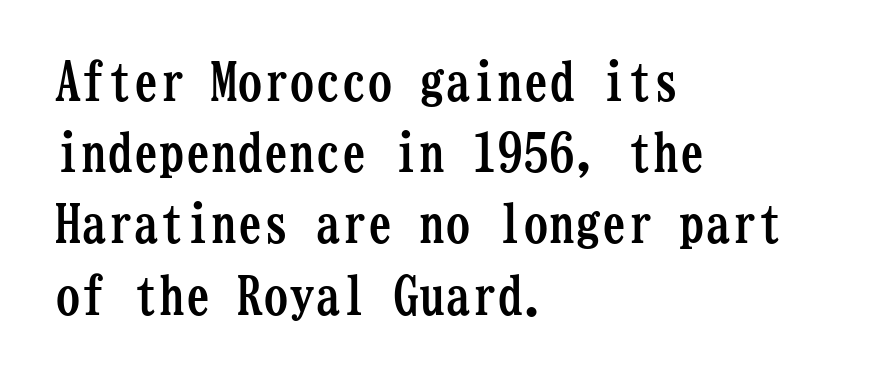
These lines carry a lot of weight — the face is fully bold. Is this a fixed-width face? Yes — each glyph sits in an identical cell. Italic: no, the glyphs are upright roman. In terms of leading, this rendering sits right in the middle. Short and long lines alike share a common starting point at left. Here the glyphs are tracked normally, forming tight word shapes.
